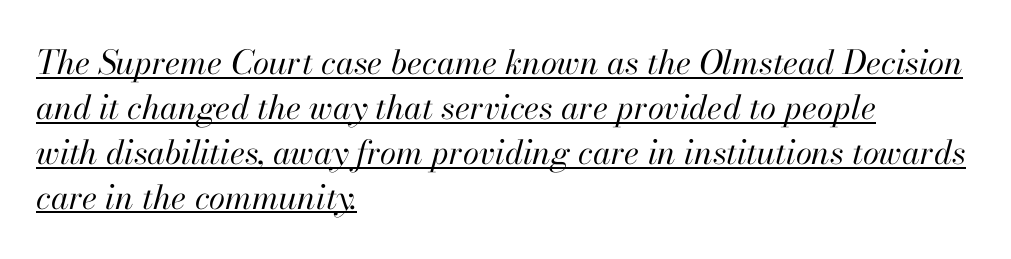
Regular leading. The compositor pushed each line to the left boundary. The passage shown is underscored from start to finish. These lines are rendered in a variable-pitch font. The gaps between neighbouring characters are ordinary and unremarkable.
